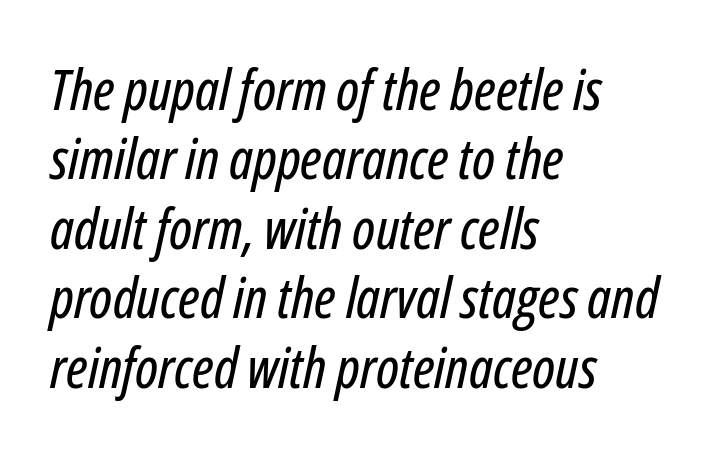
The image shows 56 px condensed type, italic (leaning right); set left-aligned, line spacing 1.24x, normal letter spacing, not underlined; low stroke contrast and a medium x-height.
